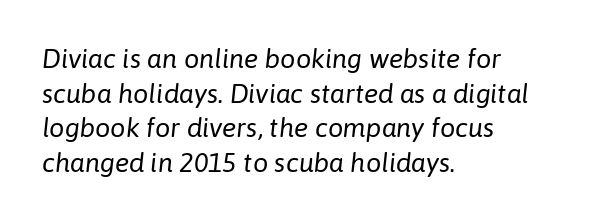
Q: Is the text bold? A: No.
Q: Is the text italic (slanted)? A: Yes, it leans right by about 6 degrees.
Q: Is the text underlined? A: No.
Q: How is the paragraph aligned? A: Left-aligned.
Q: Is the spacing between letters normal or unusually wide? A: Normal.
Q: Is the spacing between lines tight, normal or loose? A: Normal.
